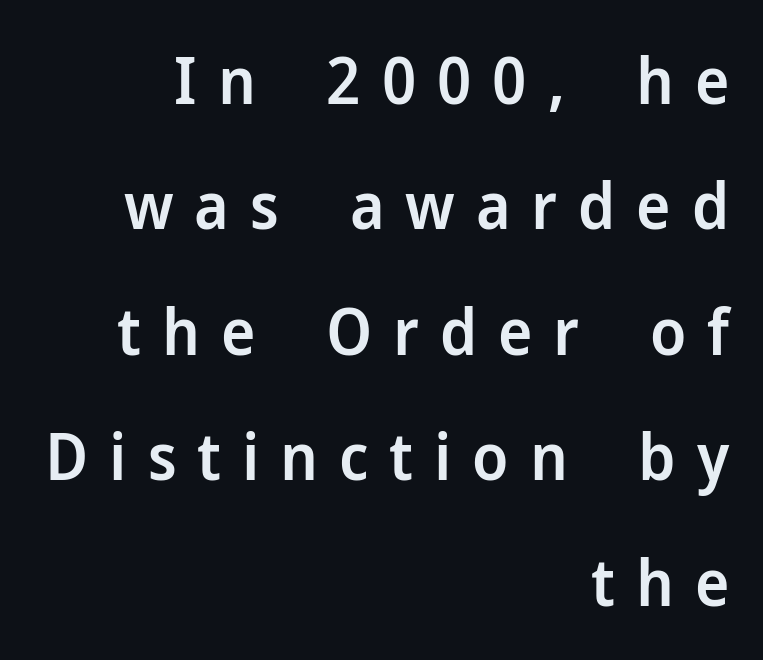
{"serif": "no", "italic": "no", "bold": "semi", "weight": "semibold", "width": "normal", "stroke_contrast": "low", "x_height": "medium", "monospaced": "no", "underline": "no", "align": "right", "line_spacing": "loose", "line_spacing_ratio": 1.93, "letter_spacing": "wide", "letter_spacing_em": 0.32, "glyph_px": 65}
